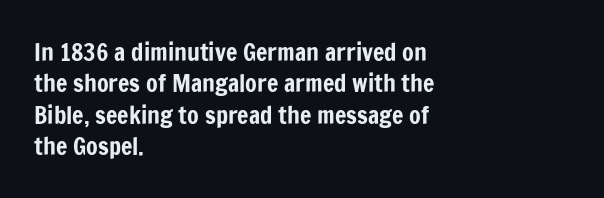
Q: Is the text italic (slanted)? A: No, it is upright.
Q: Is the text underlined? A: No.
Q: How is the paragraph aligned? A: Left-aligned.
Q: Is the spacing between letters normal or unusually wide? A: Normal.
Q: Is the spacing between lines tight, normal or loose? A: Normal.
